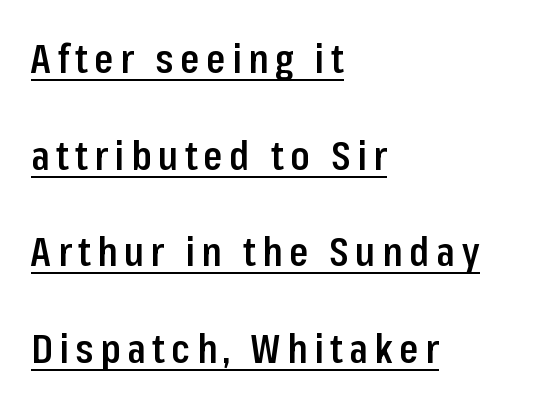
{"serif": "no", "italic": "no", "bold": "semi", "weight": "semibold", "width": "condensed", "stroke_contrast": "low", "x_height": "medium", "monospaced": "no", "underline": "yes", "align": "left", "line_spacing": "loose", "line_spacing_ratio": 2.48, "glyph_px": 39}
